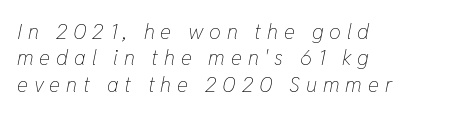
{"italic": "yes", "lean": "right", "slant_degrees": 11, "bold": "no", "underline": "no", "align": "left", "line_spacing": "normal", "line_spacing_ratio": 1.26, "letter_spacing": "wide", "letter_spacing_em": 0.28, "glyph_px": 21}
